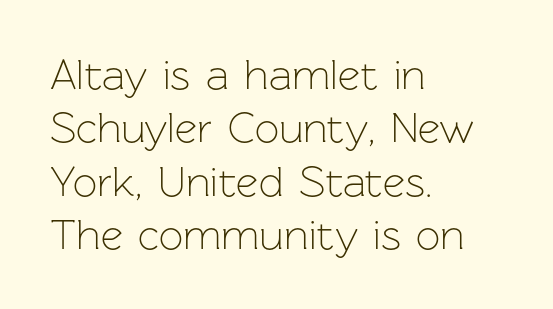
Clear beneath every line of the passage. The strokes carry an ordinary text weight at most. Students, note that the glyphs here touch the page at normal intervals. Serif or sans? Sans — the stroke terminals are bare. Notice how the passage keeps a crisp vertical edge on the left only.
